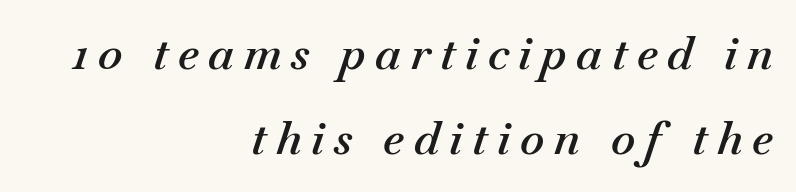
{"italic": "yes", "lean": "right", "slant_degrees": 18, "bold": "semi", "weight": "semibold", "width": "normal", "stroke_contrast": "medium", "x_height": "small", "monospaced": "no", "underline": "no", "align": "right", "line_spacing_ratio": 1.85, "letter_spacing": "wide", "letter_spacing_em": 0.21, "glyph_px": 46}
